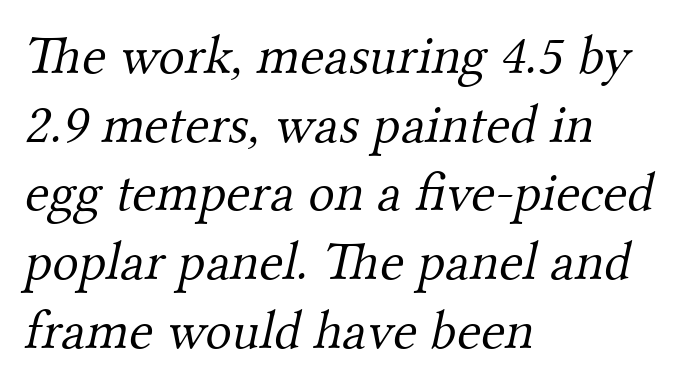
The image shows 55 px light serif type; set left-aligned, normal line spacing (1.25x), normal letter spacing, not underlined; medium stroke contrast and a small x-height.
